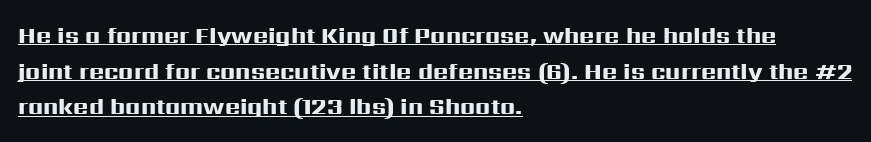
Heavy-handed strokes throughout: this text is bold. The passage shown is underscored from start to finish. The vertical gap from one line to the next is medium. The typesetter chose a ragged-right arrangement here.
